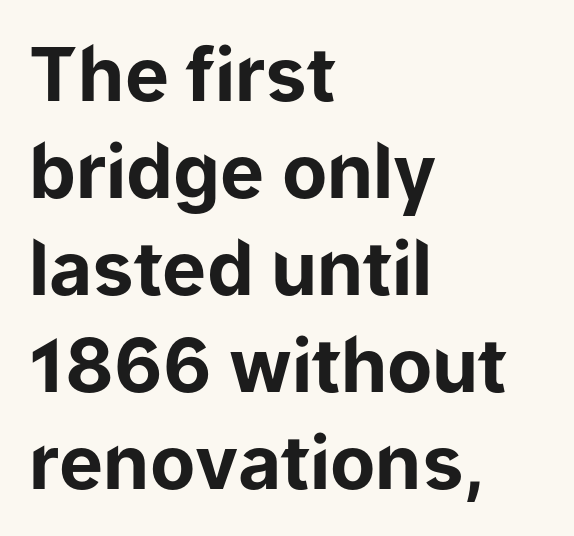
Q: Is the text bold? A: Yes.
Q: Is the text italic (slanted)? A: No, it is upright.
Q: Is the typeface a serif or a sans-serif typeface? A: Sans-serif.
Q: Is the text underlined? A: No.
Q: How is the paragraph aligned? A: Left-aligned.
Q: Is the spacing between letters normal or unusually wide? A: Normal.
Q: Is the spacing between lines tight, normal or loose? A: Normal.
Q: Width (condensed, normal, or wide)? A: Normal.
Q: Stroke contrast? A: Low.
Q: x-height? A: Medium.
Q: Monospaced? A: No.
